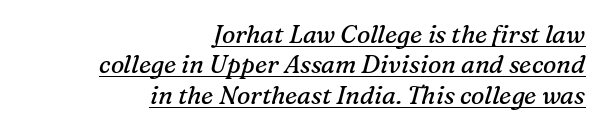
{"italic": "yes", "lean": "right", "slant_degrees": 16, "bold": "no", "underline": "yes", "align": "right", "line_spacing_ratio": 1.22, "letter_spacing": "normal", "letter_spacing_em": 0.0, "glyph_px": 25}
